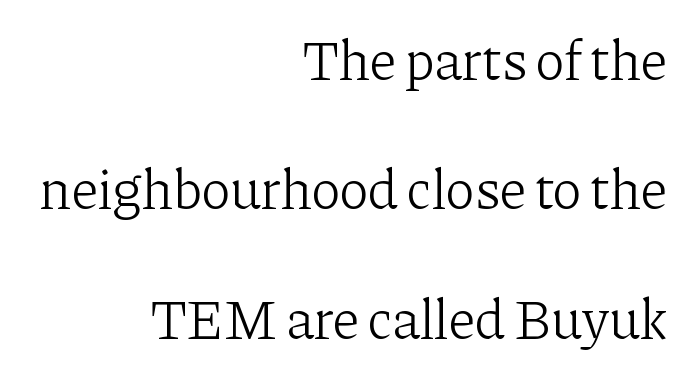
The image shows 56 px light serif type, upright; set right-aligned, loose line spacing (2.31x), normal letter spacing, not underlined; low stroke contrast and a medium x-height.
